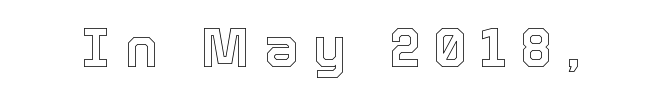
Q: Is the text italic (slanted)? A: No, it is upright.
Q: Is the text underlined? A: No.
Q: Is the spacing between letters normal or unusually wide? A: Unusually wide.
Q: Width (condensed, normal, or wide)? A: Normal.
Q: x-height? A: Medium.
Q: Monospaced? A: No.
